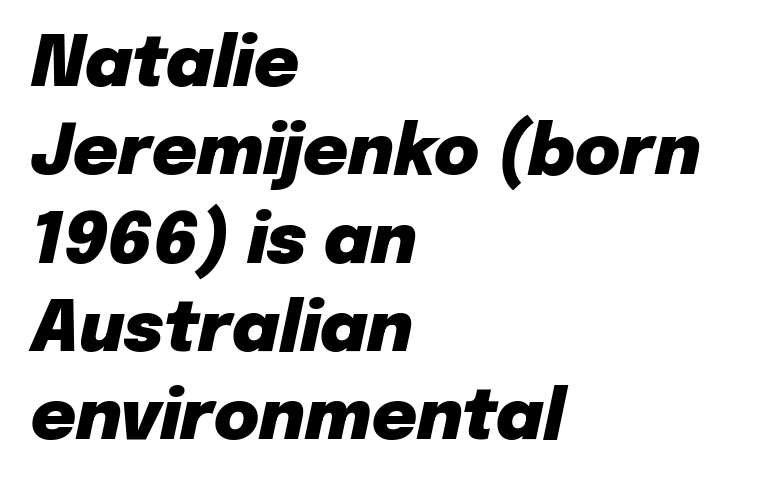
The image shows 69 px heavy type, italic (leaning right); set left-aligned, normal line spacing (1.28x), normal letter spacing, not underlined; low stroke contrast and a medium x-height.
